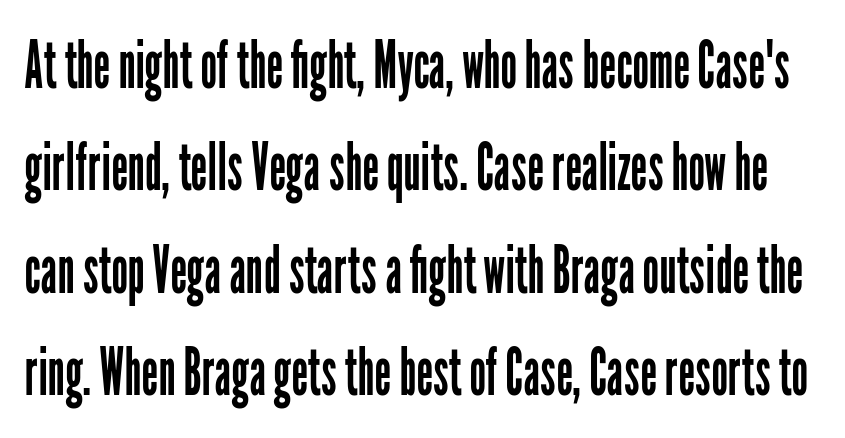
Q: Is the text bold? A: No.
Q: Is the text italic (slanted)? A: No, it is upright.
Q: Is the typeface a serif or a sans-serif typeface? A: Sans-serif.
Q: Is the text underlined? A: No.
Q: Is the spacing between letters normal or unusually wide? A: Normal.
Q: Is the spacing between lines tight, normal or loose? A: Normal.
Q: Width (condensed, normal, or wide)? A: Condensed.
Q: Stroke contrast? A: Low.
Q: x-height? A: Medium.
Q: Monospaced? A: No.
